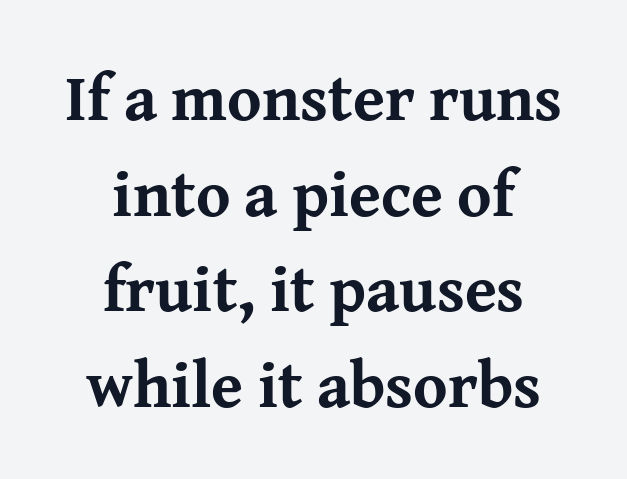
{"serif": "yes", "italic": "no", "bold": "yes", "weight": "bold", "width": "normal", "stroke_contrast": "medium", "x_height": "medium", "monospaced": "no", "underline": "no", "align": "center", "line_spacing": "normal", "line_spacing_ratio": 1.47, "letter_spacing": "normal", "letter_spacing_em": 0.0, "glyph_px": 65}
